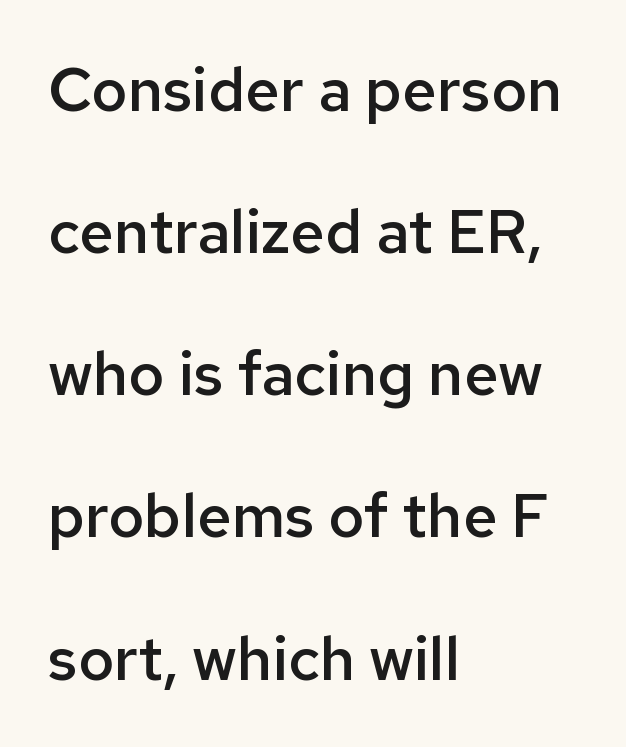
Q: Is the text bold? A: Semi-bold.
Q: Is the text italic (slanted)? A: No, it is upright.
Q: Is the typeface a serif or a sans-serif typeface? A: Sans-serif.
Q: Is the text underlined? A: No.
Q: How is the paragraph aligned? A: Left-aligned.
Q: Is the spacing between letters normal or unusually wide? A: Normal.
Q: Is the spacing between lines tight, normal or loose? A: Loose.
Q: Width (condensed, normal, or wide)? A: Normal.
Q: Stroke contrast? A: Low.
Q: x-height? A: Medium.
Q: Monospaced? A: No.
